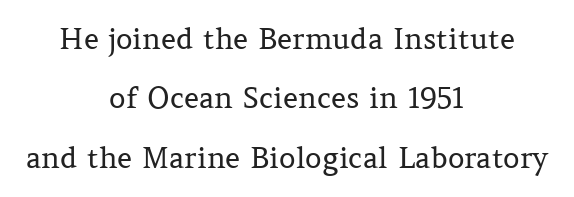
Q: Is the text bold? A: No.
Q: Is the text italic (slanted)? A: No, it is upright.
Q: Is the typeface a serif or a sans-serif typeface? A: Serif.
Q: Is the text underlined? A: No.
Q: How is the paragraph aligned? A: Centered.
Q: Is the spacing between letters normal or unusually wide? A: Normal.
Q: Is the spacing between lines tight, normal or loose? A: Loose.
Q: Width (condensed, normal, or wide)? A: Normal.
Q: Stroke contrast? A: Medium.
Q: x-height? A: Medium.
Q: Monospaced? A: No.
